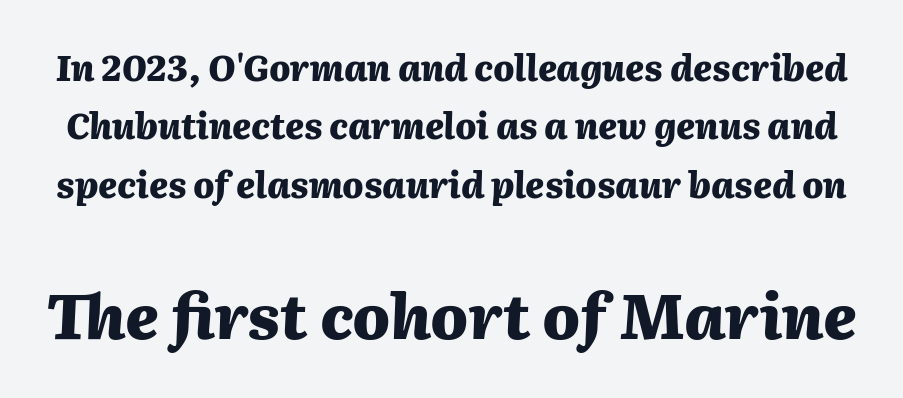
{"italic": "yes", "lean": "right", "slant_degrees": 2, "bold": "yes", "weight": "heavy", "width": "normal", "stroke_contrast": "medium", "x_height": "medium", "monospaced": "no", "underline": "no", "line_spacing": "normal", "line_spacing_ratio": 1.67, "letter_spacing": "normal", "letter_spacing_em": 0.0, "larger_block": "second", "size_ratio": 1.77, "glyph_px": 62}
